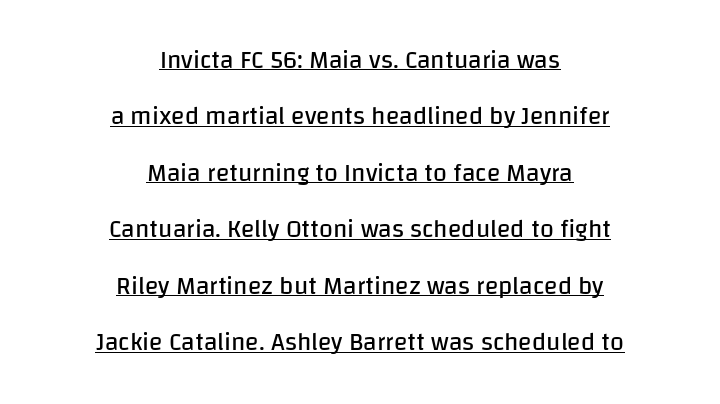
The string is rendered with underlining switched on. The passage is arranged like a title page — every line centered. Does extra space separate the letters? No, they use regular spacing. The characters are drawn with everyday or finer stroke widths. The designer dialed line spacing up above the default. The letters stand straight up with perfectly vertical stems.
